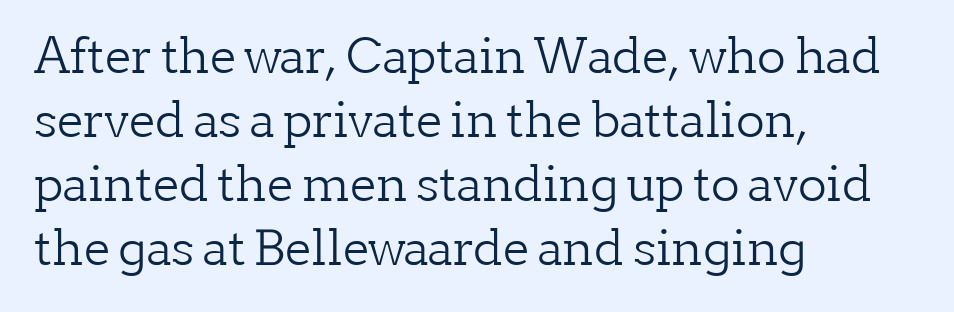
The image shows 48 px light serif type, upright; set left-aligned, normal line spacing (1.33x), normal letter spacing, not underlined; low stroke contrast and a medium x-height.
